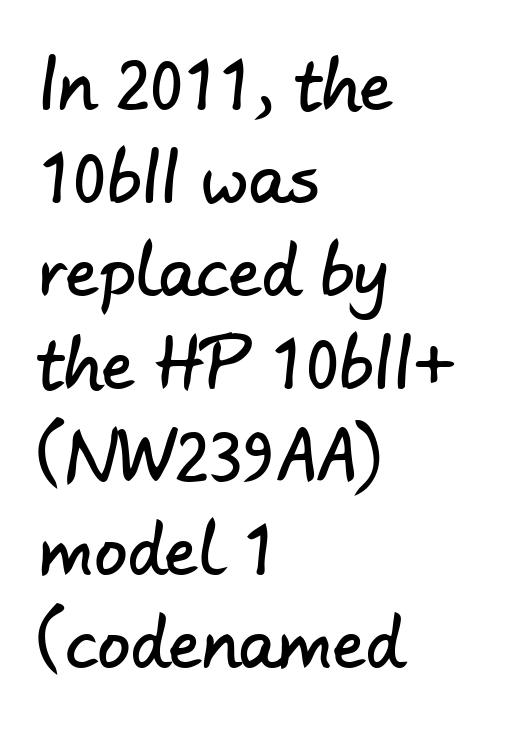
The image shows 66 px sans-serif type; set left-aligned, normal line spacing (1.41x), normal letter spacing, not underlined; low stroke contrast and a small x-height.
